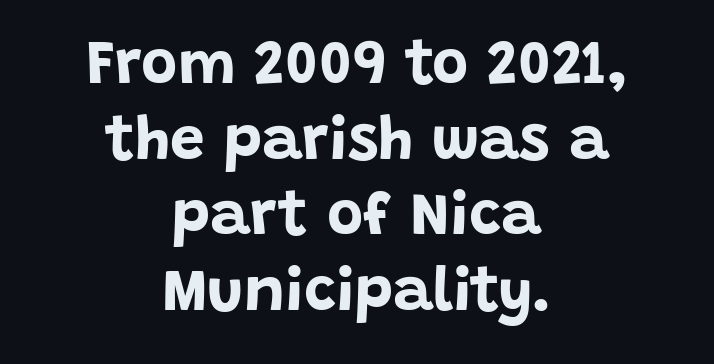
Q: Is the text bold? A: Yes.
Q: Is the text italic (slanted)? A: No, it is upright.
Q: Is the typeface a serif or a sans-serif typeface? A: Sans-serif.
Q: Is the text underlined? A: No.
Q: How is the paragraph aligned? A: Centered.
Q: Is the spacing between letters normal or unusually wide? A: Normal.
Q: Width (condensed, normal, or wide)? A: Normal.
Q: Stroke contrast? A: Low.
Q: x-height? A: Large.
Q: Monospaced? A: No.
